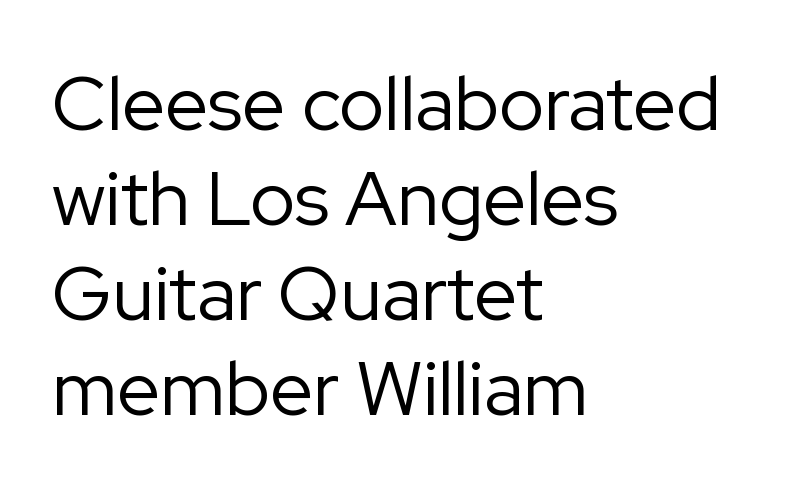
The image shows 76 px regular-weight sans-serif type, upright; set left-aligned, normal line spacing (1.25x), normal letter spacing, not underlined; low stroke contrast and a medium x-height.
